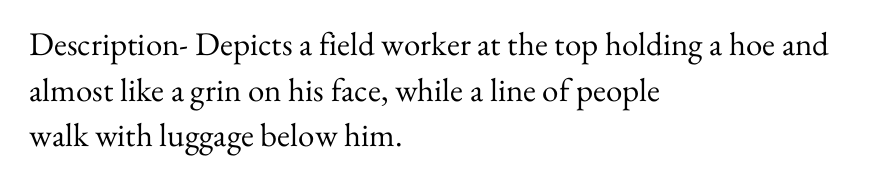
Q: Is the text bold? A: No.
Q: Is the text italic (slanted)? A: No, it is upright.
Q: Is the typeface a serif or a sans-serif typeface? A: Serif.
Q: Is the text underlined? A: No.
Q: How is the paragraph aligned? A: Left-aligned.
Q: Is the spacing between letters normal or unusually wide? A: Normal.
Q: Is the spacing between lines tight, normal or loose? A: Normal.
Q: Width (condensed, normal, or wide)? A: Normal.
Q: Stroke contrast? A: Medium.
Q: x-height? A: Small.
Q: Monospaced? A: No.
